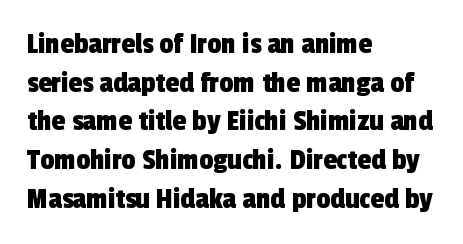
{"serif": "no", "width": "condensed", "x_height": "medium", "monospaced": "no", "underline": "no", "align": "left", "line_spacing": "normal", "line_spacing_ratio": 1.25, "letter_spacing": "normal", "letter_spacing_em": 0.0, "glyph_px": 31}
